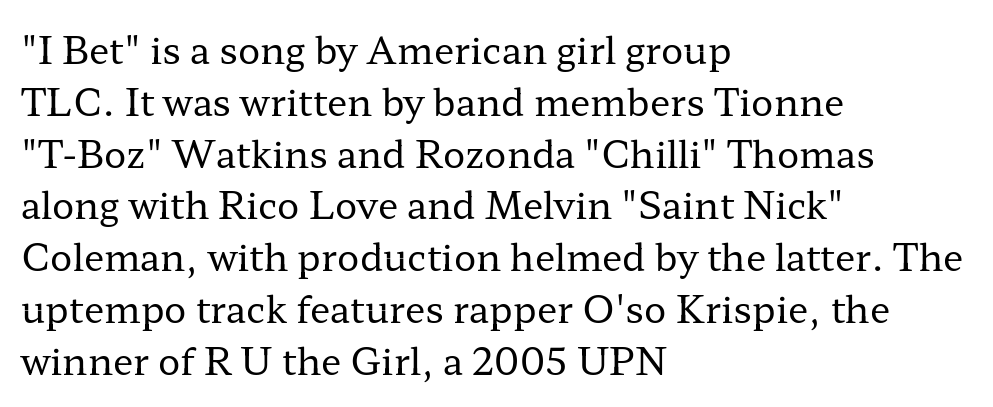
{"serif": "yes", "italic": "no", "bold": "no", "weight": "regular", "width": "wide", "stroke_contrast": "low", "x_height": "medium", "monospaced": "no", "underline": "no", "align": "left", "line_spacing": "normal", "line_spacing_ratio": 1.4, "letter_spacing": "normal", "letter_spacing_em": 0.0, "glyph_px": 37}
